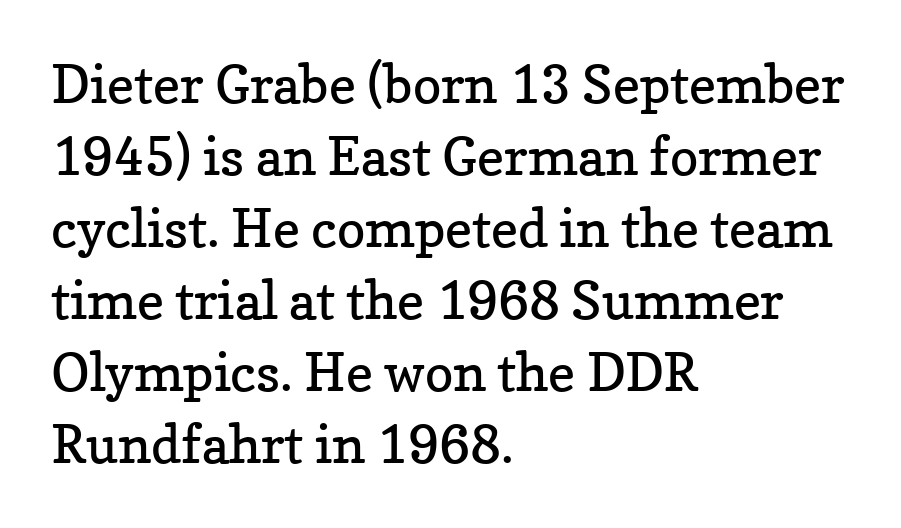
The image shows 53 px regular-weight serif type, upright; set left-aligned, normal line spacing (1.36x), normal letter spacing, not underlined; low stroke contrast and a medium x-height.
